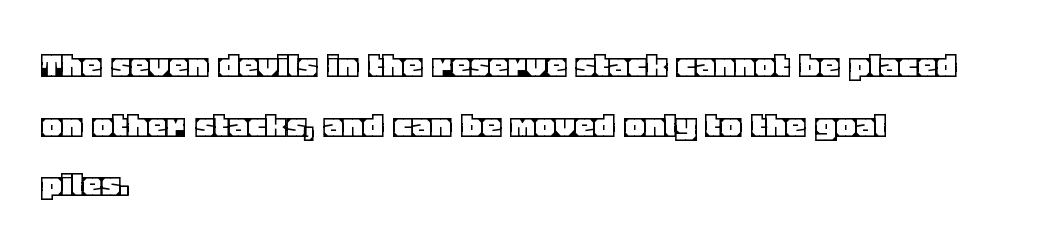
The image shows 38 px text type, upright; set left-aligned, normal line spacing (1.57x), normal letter spacing, not underlined; a large x-height.
